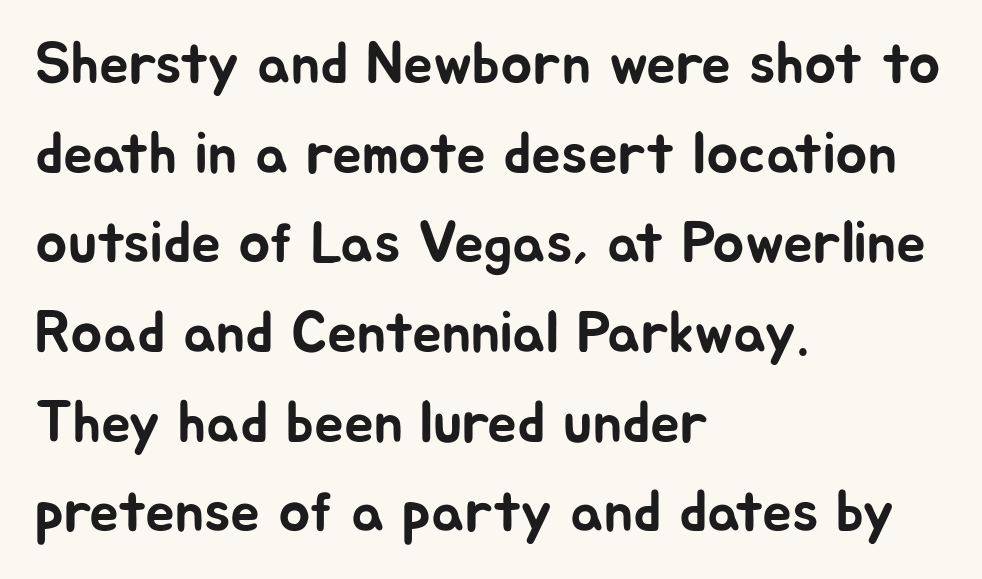
The rendering uses natural spacing where letterforms have individual widths. Honestly, the row spacing looks completely unremarkable. What kind of face is this? One without serifs — a sans. Alignment: flush left. The zone under the glyphs is completely vacant.
